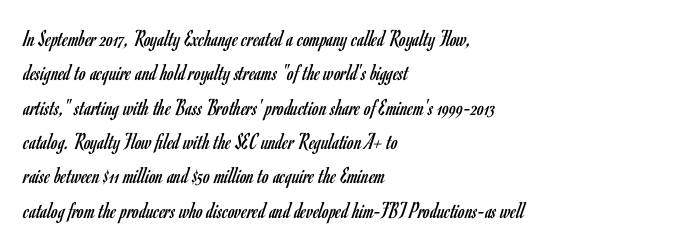
{"bold": "no", "underline": "no", "align": "left", "line_spacing": "normal", "line_spacing_ratio": 1.43, "letter_spacing": "normal", "letter_spacing_em": 0.0, "glyph_px": 24}
